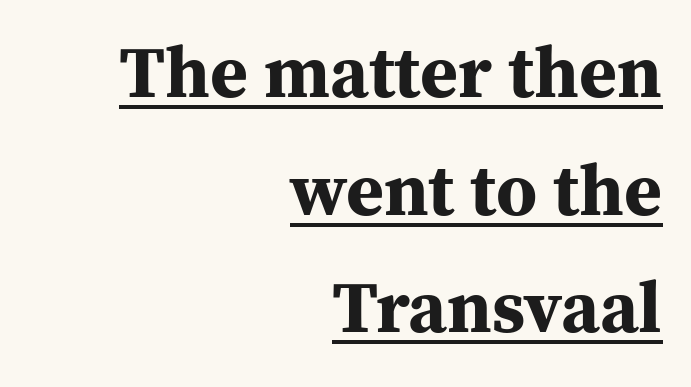
Q: Is the text bold? A: Yes.
Q: Is the text italic (slanted)? A: No, it is upright.
Q: Is the typeface a serif or a sans-serif typeface? A: Serif.
Q: Is the text underlined? A: Yes.
Q: How is the paragraph aligned? A: Right-aligned.
Q: Is the spacing between letters normal or unusually wide? A: Normal.
Q: Is the spacing between lines tight, normal or loose? A: Normal.
Q: Width (condensed, normal, or wide)? A: Normal.
Q: Stroke contrast? A: Medium.
Q: x-height? A: Medium.
Q: Monospaced? A: No.
